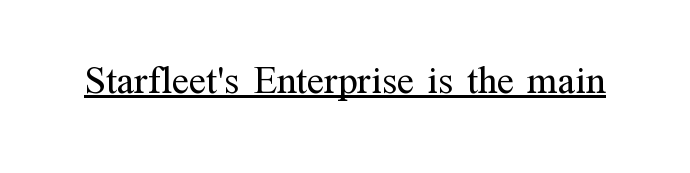
The image shows 40 px regular-weight serif type, upright; set normal letter spacing, underlined; medium stroke contrast and a medium x-height.
